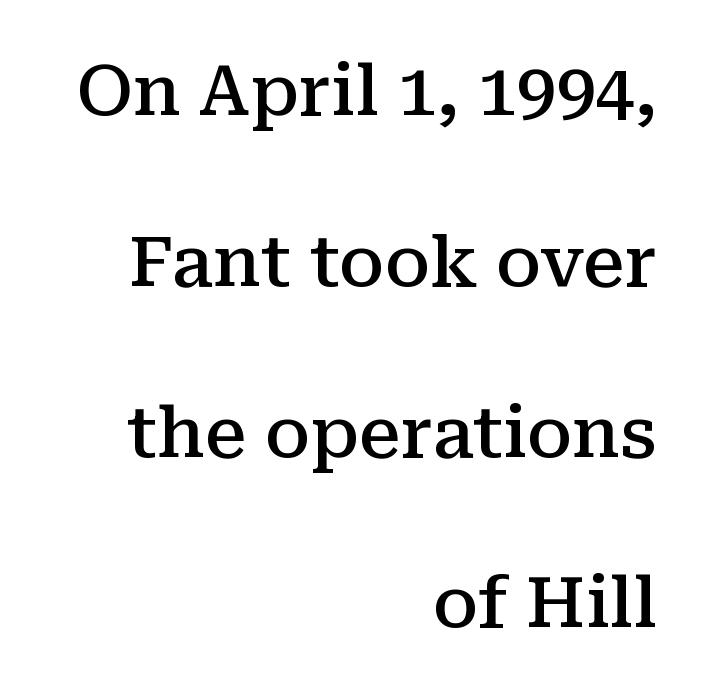
{"serif": "yes", "italic": "no", "bold": "semi", "weight": "semibold", "width": "normal", "stroke_contrast": "medium", "x_height": "medium", "monospaced": "no", "underline": "no", "align": "right", "line_spacing": "loose", "line_spacing_ratio": 2.44, "letter_spacing": "normal", "letter_spacing_em": 0.0, "glyph_px": 70}
